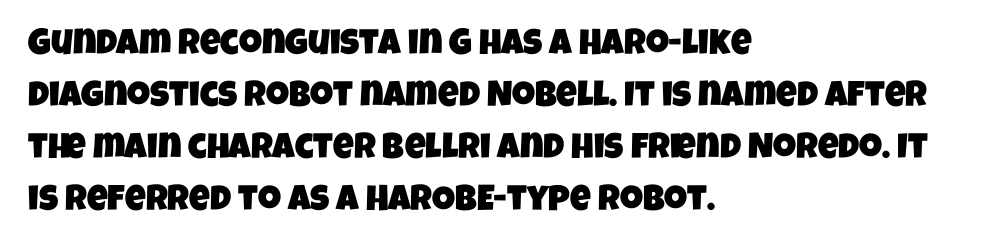
The rendering uses natural spacing where letterforms have individual widths. The setting favours the left margin, as ordinary paragraphs usually do. This sample uses a sans-serif face. Lines of text with bare space underneath.
